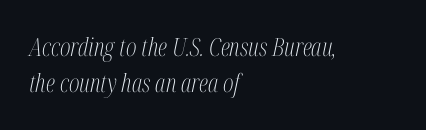
{"italic": "yes", "lean": "right", "slant_degrees": 12, "bold": "no", "underline": "no", "align": "left", "line_spacing": "normal", "line_spacing_ratio": 1.46, "letter_spacing": "normal", "letter_spacing_em": 0.0, "glyph_px": 25}
